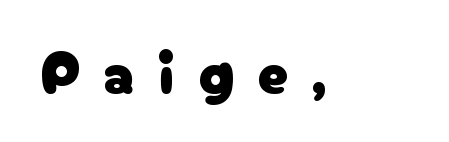
Q: Is the text italic (slanted)? A: No, it is upright.
Q: Is the typeface a serif or a sans-serif typeface? A: Sans-serif.
Q: Is the text underlined? A: No.
Q: Is the spacing between letters normal or unusually wide? A: Unusually wide.
Q: Width (condensed, normal, or wide)? A: Normal.
Q: Stroke contrast? A: Low.
Q: x-height? A: Medium.
Q: Monospaced? A: No.
